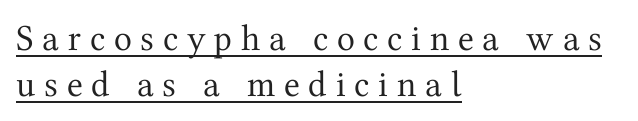
The image shows 37 px regular-weight serif type, upright; set left-aligned, line spacing 1.24x, unusually wide letter spacing (+0.24 em), underlined; medium stroke contrast and a medium x-height.
